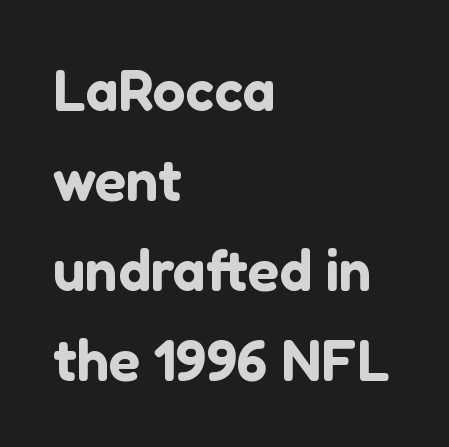
The image shows 58 px sans-serif type, upright; set left-aligned, normal line spacing (1.55x), normal letter spacing, not underlined; low stroke contrast and a medium x-height.
